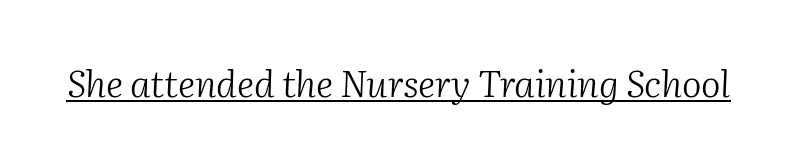
{"serif": "yes", "italic": "yes", "lean": "right", "slant_degrees": 2, "bold": "no", "weight": "light", "width": "normal", "stroke_contrast": "medium", "x_height": "medium", "monospaced": "no", "underline": "yes", "letter_spacing": "normal", "letter_spacing_em": 0.0, "glyph_px": 37}
